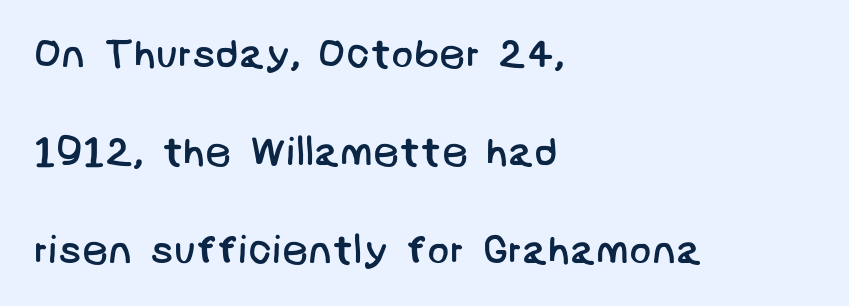
{"serif": "no", "bold": "no", "weight": "regular", "width": "normal", "stroke_contrast": "low", "x_height": "large", "underline": "no", "align": "left", "line_spacing": "loose", "line_spacing_ratio": 2.39, "letter_spacing": "normal", "letter_spacing_em": 0.0, "glyph_px": 41}
